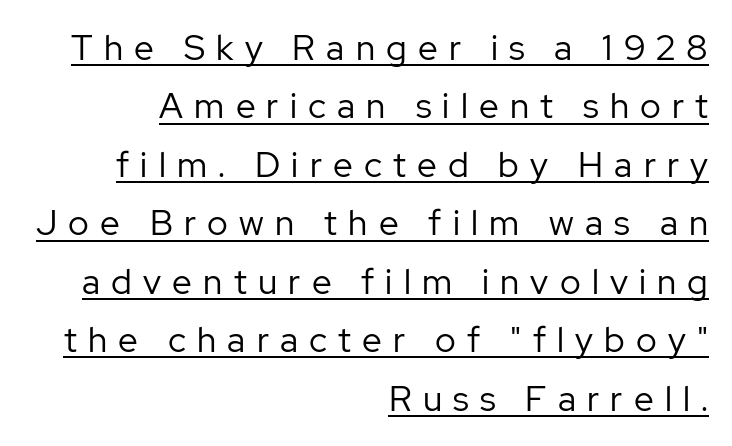
{"serif": "no", "italic": "no", "bold": "no", "weight": "regular", "width": "normal", "stroke_contrast": "low", "x_height": "medium", "monospaced": "no", "underline": "yes", "align": "right", "line_spacing": "normal", "line_spacing_ratio": 1.67, "letter_spacing": "wide", "letter_spacing_em": 0.32, "glyph_px": 35}
